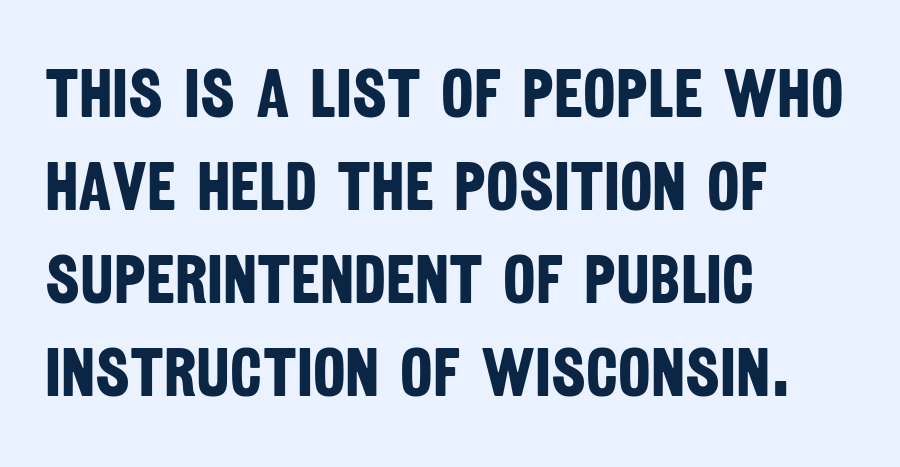
{"serif": "no", "bold": "yes", "weight": "bold", "width": "condensed", "stroke_contrast": "low", "x_height": "large", "monospaced": "no", "underline": "no", "align": "left", "line_spacing": "normal", "line_spacing_ratio": 1.35, "letter_spacing": "normal", "letter_spacing_em": 0.0, "glyph_px": 69}
